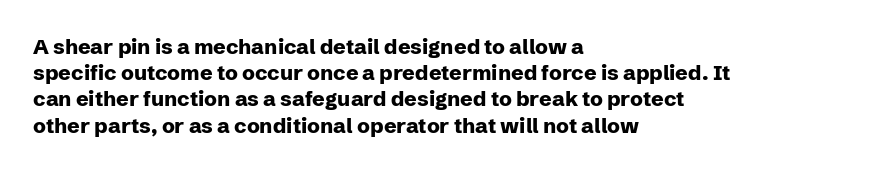
Q: Is the text bold? A: Yes.
Q: Is the text italic (slanted)? A: No, it is upright.
Q: Is the text underlined? A: No.
Q: How is the paragraph aligned? A: Left-aligned.
Q: Is the spacing between letters normal or unusually wide? A: Normal.
Q: Is the spacing between lines tight, normal or loose? A: Normal.
